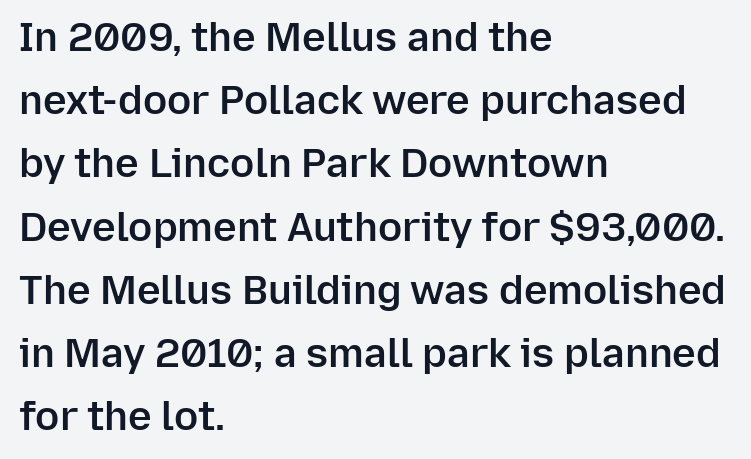
Alignment: flush left. Has an underline been added? It has not. The letterforms sit shoulder to shoulder at normal distance. Spacing verdict: proportional, widths tailored to each character. Reading down the column, the eye jumps a familiar distance to each next line. The type sits square on the baseline with zero lean.
